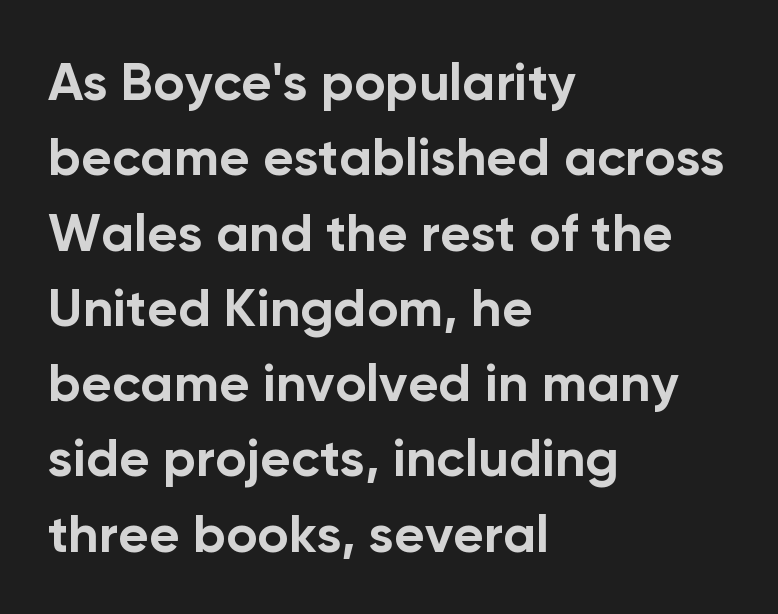
Q: Is the text bold? A: Yes.
Q: Is the text italic (slanted)? A: No, it is upright.
Q: Is the typeface a serif or a sans-serif typeface? A: Sans-serif.
Q: Is the text underlined? A: No.
Q: How is the paragraph aligned? A: Left-aligned.
Q: Is the spacing between letters normal or unusually wide? A: Normal.
Q: Is the spacing between lines tight, normal or loose? A: Normal.
Q: Width (condensed, normal, or wide)? A: Normal.
Q: Stroke contrast? A: Low.
Q: x-height? A: Medium.
Q: Monospaced? A: No.
